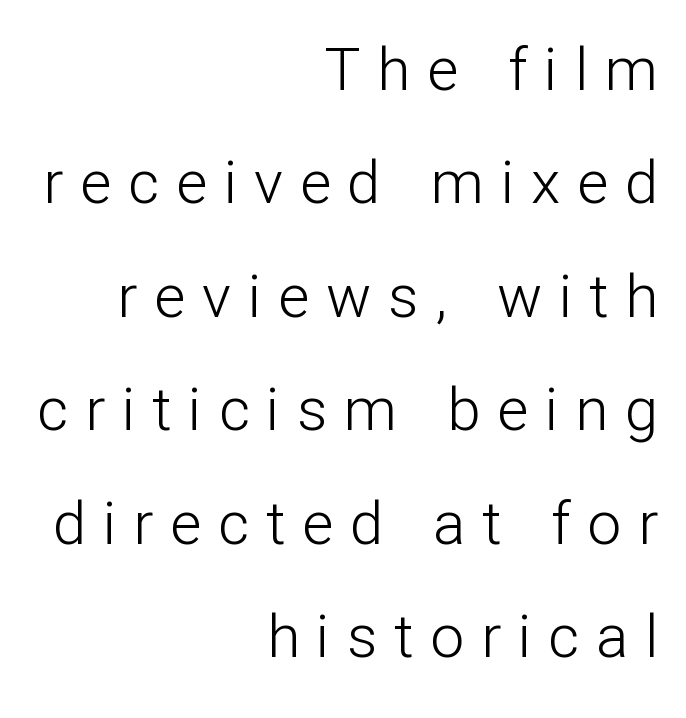
The image shows 60 px light sans-serif type, upright; set right-aligned, line spacing 1.89x, unusually wide letter spacing (+0.28 em), not underlined; low stroke contrast and a medium x-height.
